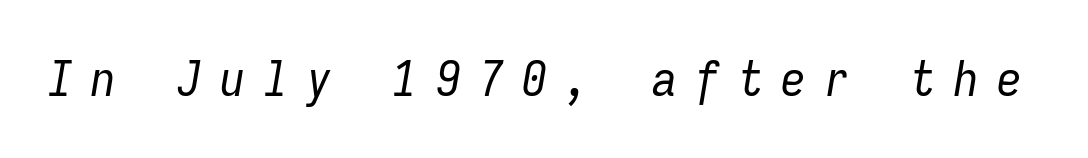
Substantial extra tracking has been applied to these lines. You could count columns in this text — the font is strictly monospaced. This is oblique type, the kind used for emphasis or titles. The zone under the glyphs is completely vacant. The font is comparable to plain body text, perhaps lighter.
